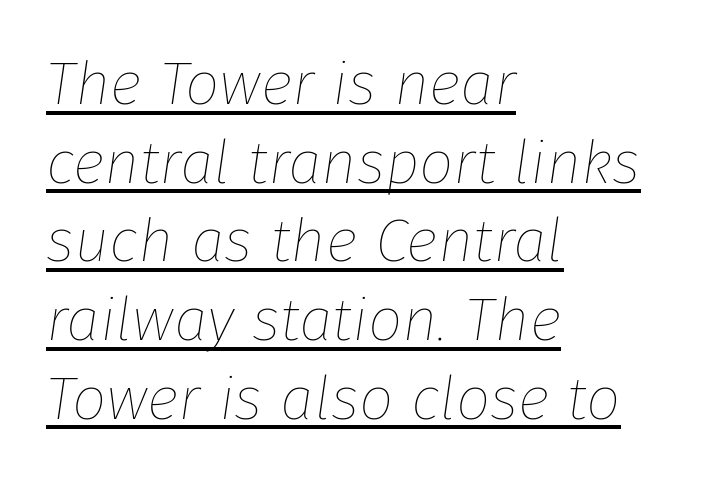
The image shows 61 px thin type, italic (leaning right); set left-aligned, normal line spacing (1.29x), normal letter spacing, underlined; low stroke contrast and a medium x-height.
